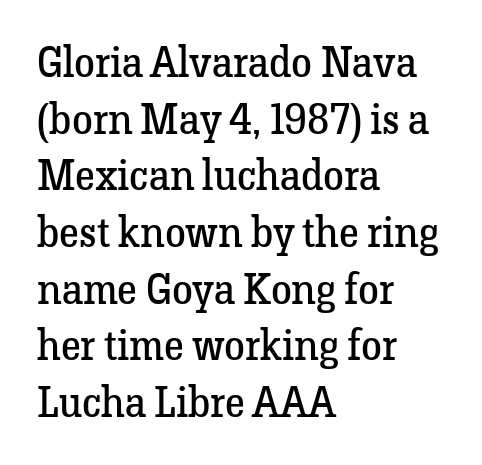
The image shows 42 px regular-weight serif type, upright; set left-aligned, normal line spacing (1.35x), normal letter spacing, not underlined; low stroke contrast and a medium x-height.
